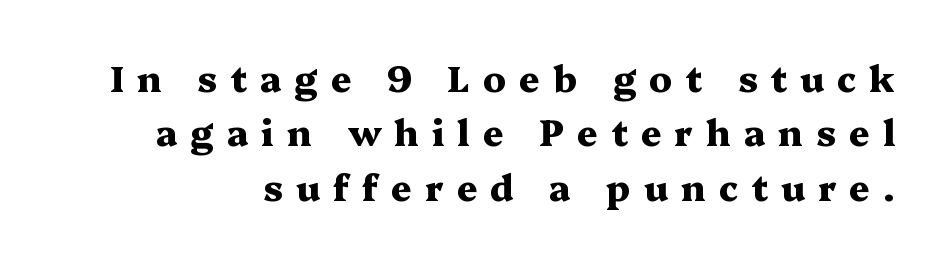
Q: Is the text bold? A: Yes.
Q: Is the text italic (slanted)? A: No, it is upright.
Q: Is the typeface a serif or a sans-serif typeface? A: Serif.
Q: Is the text underlined? A: No.
Q: Is the spacing between letters normal or unusually wide? A: Unusually wide.
Q: Is the spacing between lines tight, normal or loose? A: Normal.
Q: Width (condensed, normal, or wide)? A: Wide.
Q: Stroke contrast? A: Medium.
Q: x-height? A: Medium.
Q: Monospaced? A: No.
